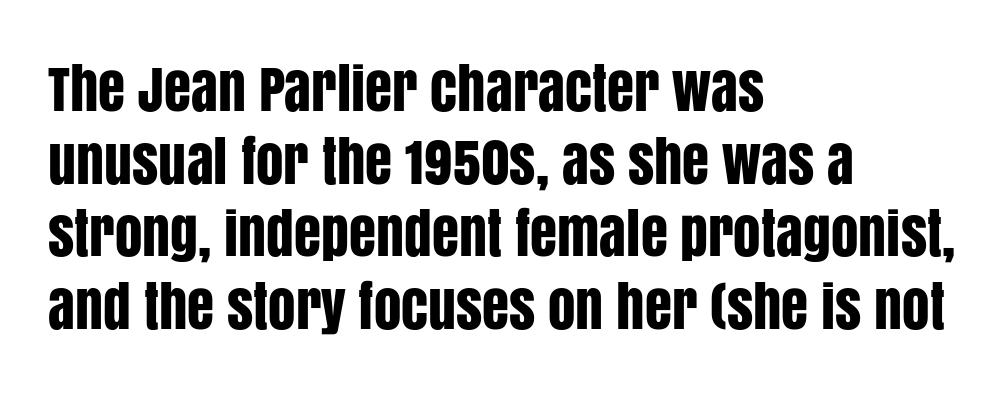
The specimen reads as upright at a glance. No feet cap the strokes, marking this as sans-serif type. Each letter keeps its own natural width here, so spacing adapts to shape. Line starts are locked; line ends wander. Line spacing here is normal.
